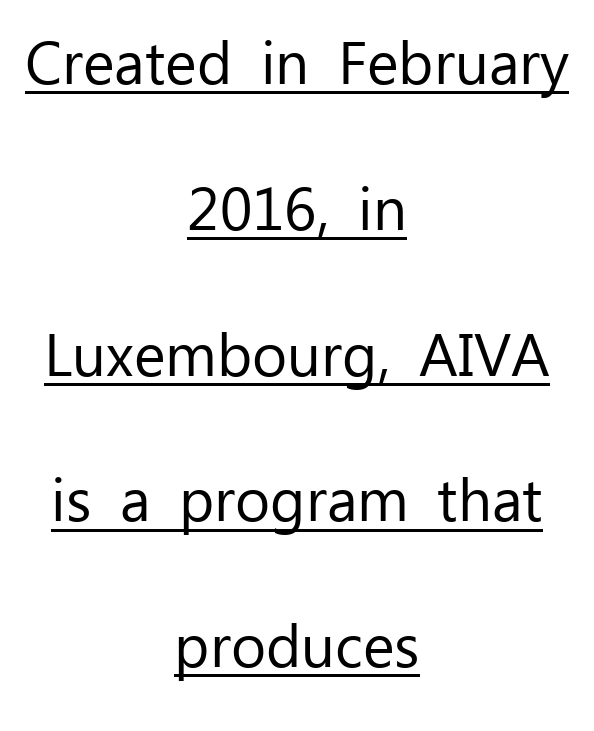
{"serif": "no", "italic": "no", "bold": "no", "weight": "regular", "width": "normal", "stroke_contrast": "low", "x_height": "medium", "monospaced": "no", "underline": "yes", "align": "center", "line_spacing": "loose", "line_spacing_ratio": 2.43, "letter_spacing": "normal", "letter_spacing_em": 0.0, "glyph_px": 60}
